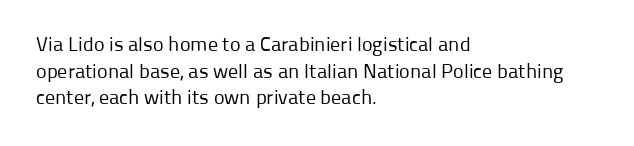
Q: Is the text bold? A: No.
Q: Is the text italic (slanted)? A: No, it is upright.
Q: Is the text underlined? A: No.
Q: How is the paragraph aligned? A: Left-aligned.
Q: Is the spacing between letters normal or unusually wide? A: Normal.
Q: Is the spacing between lines tight, normal or loose? A: Normal.
